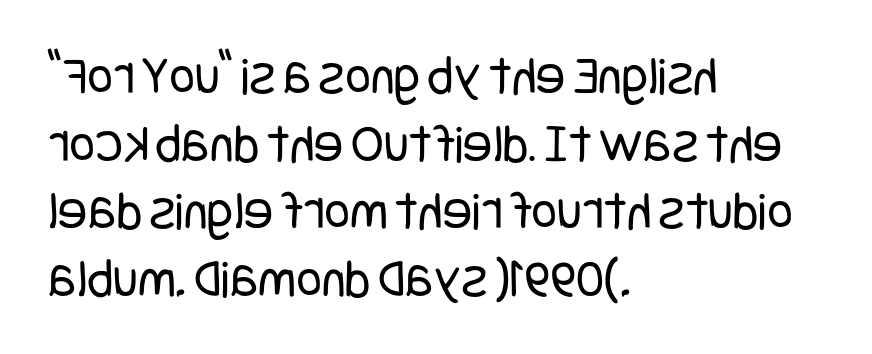
Q: Is the text bold? A: No.
Q: Is the text italic (slanted)? A: No, it is upright.
Q: Is the typeface a serif or a sans-serif typeface? A: Sans-serif.
Q: Is the text underlined? A: No.
Q: How is the paragraph aligned? A: Left-aligned.
Q: Is the spacing between letters normal or unusually wide? A: Normal.
Q: Width (condensed, normal, or wide)? A: Condensed.
Q: Stroke contrast? A: Low.
Q: x-height? A: Large.
